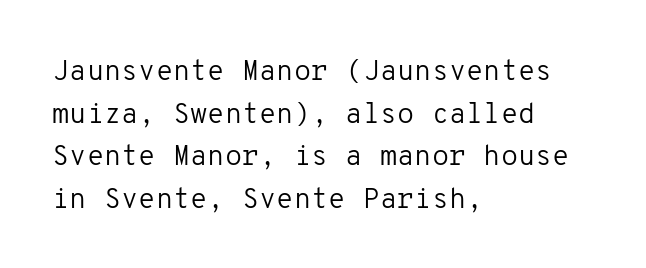
Q: Is the text bold? A: No.
Q: Is the text italic (slanted)? A: No, it is upright.
Q: Is the typeface a serif or a sans-serif typeface? A: Sans-serif.
Q: Is the text underlined? A: No.
Q: How is the paragraph aligned? A: Left-aligned.
Q: Is the spacing between letters normal or unusually wide? A: Normal.
Q: Is the spacing between lines tight, normal or loose? A: Normal.
Q: Width (condensed, normal, or wide)? A: Normal.
Q: Stroke contrast? A: Low.
Q: x-height? A: Medium.
Q: Monospaced? A: Yes.
